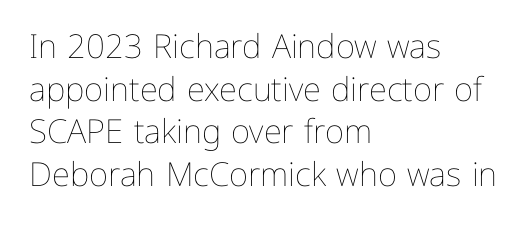
{"italic": "no", "bold": "no", "weight": "thin", "width": "normal", "stroke_contrast": "low", "x_height": "medium", "monospaced": "no", "underline": "no", "align": "left", "line_spacing": "normal", "line_spacing_ratio": 1.29, "letter_spacing": "normal", "letter_spacing_em": 0.0, "glyph_px": 33}
